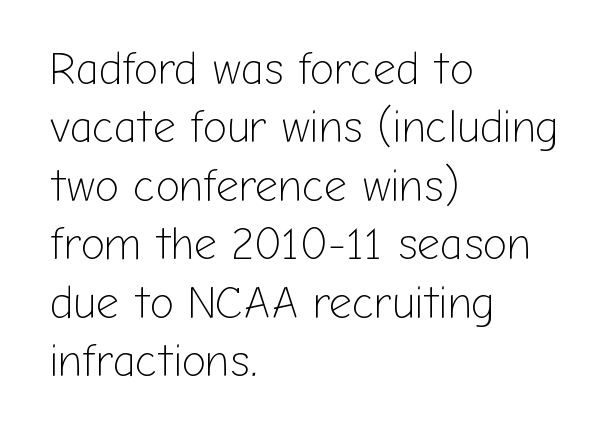
{"serif": "no", "italic": "no", "bold": "no", "weight": "light", "width": "normal", "stroke_contrast": "low", "x_height": "medium", "monospaced": "no", "underline": "no", "align": "left", "line_spacing": "normal", "line_spacing_ratio": 1.3, "letter_spacing": "normal", "letter_spacing_em": 0.0, "glyph_px": 45}
